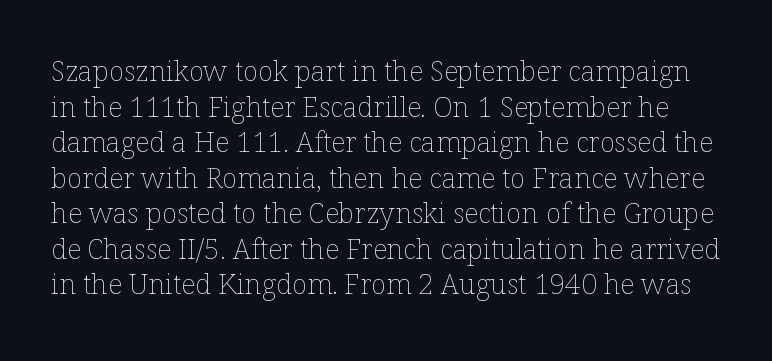
Q: Is the text bold? A: No.
Q: Is the text italic (slanted)? A: No, it is upright.
Q: Is the text underlined? A: No.
Q: Is the spacing between letters normal or unusually wide? A: Normal.
Q: Is the spacing between lines tight, normal or loose? A: Normal.
Q: Width (condensed, normal, or wide)? A: Normal.
Q: Stroke contrast? A: Low.
Q: x-height? A: Medium.
Q: Monospaced? A: No.
